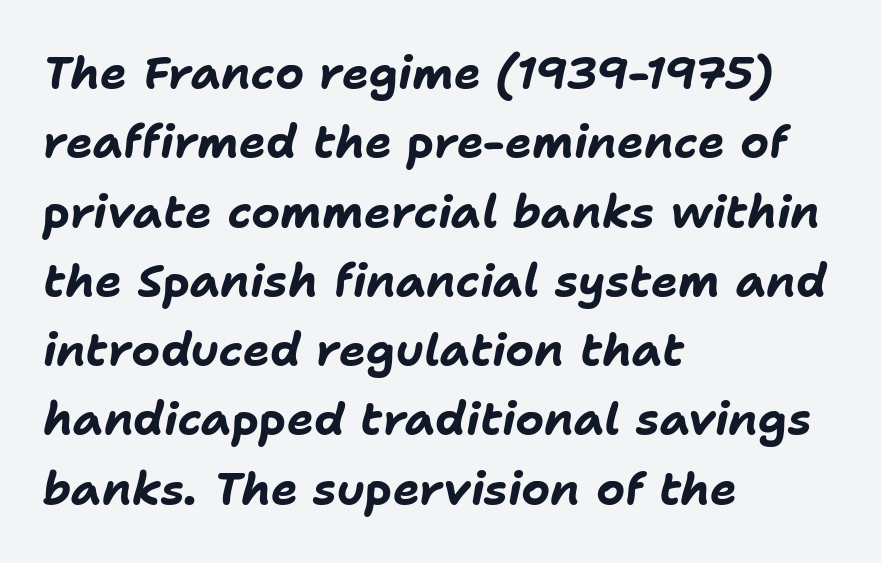
{"italic": "yes", "lean": "right", "slant_degrees": 11, "bold": "yes", "weight": "bold", "width": "normal", "stroke_contrast": "low", "x_height": "medium", "monospaced": "no", "underline": "no", "align": "left", "line_spacing": "normal", "line_spacing_ratio": 1.54, "letter_spacing": "normal", "letter_spacing_em": 0.0, "glyph_px": 45}
